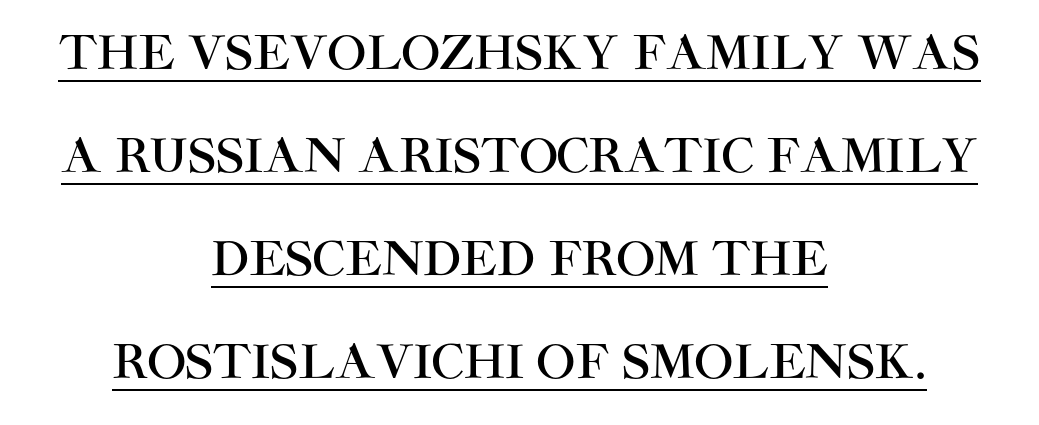
These lines are composed in type without serifs. Caption: standard tracking, unaltered. A centered setting, common on invitations and titles, is used for this passage. A roman cut, with each character standing at attention. Underlining? Definitely there.
